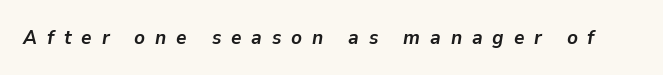
The image shows 20 px bold type, italic (leaning right); set unusually wide letter spacing (+0.49 em), not underlined.
